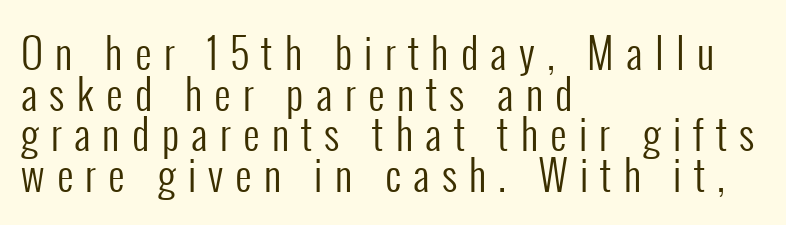
{"serif": "no", "italic": "no", "bold": "no", "weight": "regular", "width": "condensed", "stroke_contrast": "low", "x_height": "medium", "monospaced": "no", "underline": "no", "align": "left", "line_spacing": "tight", "line_spacing_ratio": 0.99, "letter_spacing": "wide", "letter_spacing_em": 0.3, "glyph_px": 41}
